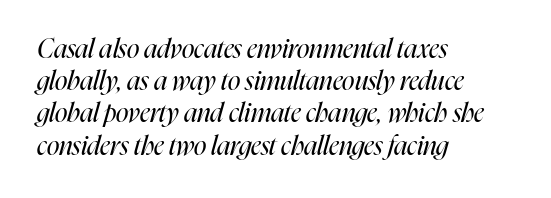
A clean baseline with only descenders dipping below it. You could call the tracking neutral — neither tight nor loose. A student would call this left alignment; a typographer would say flush left, rag right. Bold? No — there's no thickening of the strokes. The specimen reads as italic at a glance.
